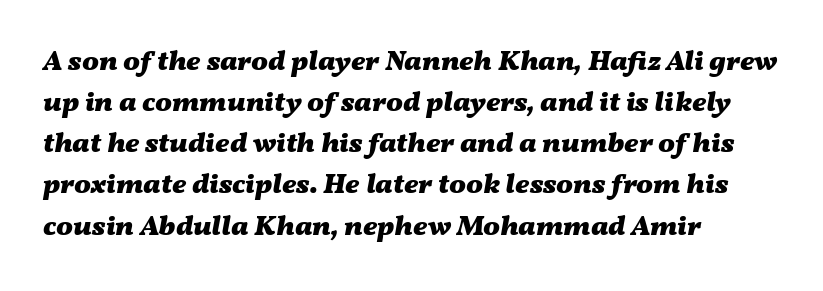
The rendering anchors every line to the left-hand side. Does extra space separate the letters? No, they use regular spacing. You could not count columns in this text — the font is proportionally spaced. Vertically, the passage feels balanced, rows spaced as you'd expect. The sample has been set heavy, in full bold. Posture: slanted.
